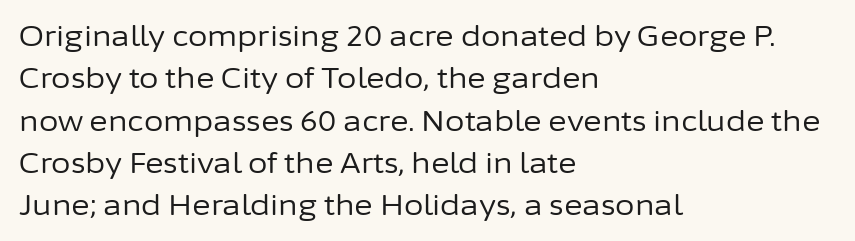
{"serif": "no", "italic": "no", "bold": "no", "weight": "regular", "width": "normal", "stroke_contrast": "low", "x_height": "medium", "monospaced": "no", "underline": "no", "align": "left", "line_spacing": "normal", "line_spacing_ratio": 1.51, "letter_spacing": "normal", "letter_spacing_em": 0.0, "glyph_px": 28}
